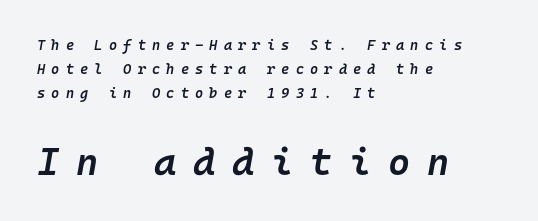
{"italic": "yes", "lean": "right", "slant_degrees": 10, "bold": "semi", "weight": "semibold", "width": "normal", "stroke_contrast": "low", "x_height": "medium", "monospaced": "yes", "underline": "no", "align": "left", "line_spacing": "normal", "line_spacing_ratio": 1.7, "letter_spacing": "wide", "letter_spacing_em": 0.44, "larger_block": "second", "size_ratio": 2.71, "glyph_px": 38}
